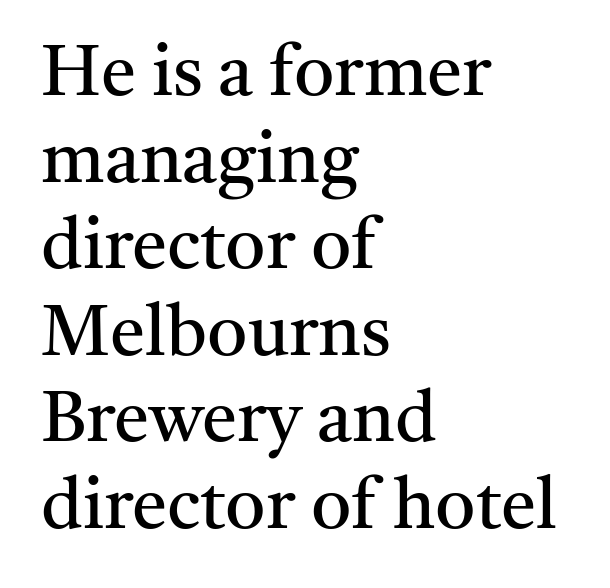
Underline: absent. Short and long lines alike share a common starting point at left. The typography opts for an upright posture over an oblique one. These lines are rendered in a variable-pitch font. What kind of face is this? One with serifs. The line texture is even and compact thanks to regular tracking.
